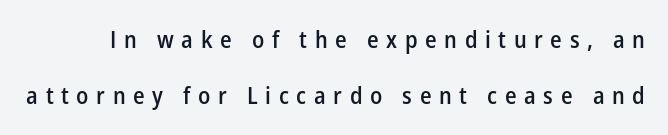
{"italic": "no", "bold": "semi", "underline": "no", "line_spacing": "loose", "line_spacing_ratio": 2.45, "letter_spacing": "wide", "letter_spacing_em": 0.33, "glyph_px": 23}
